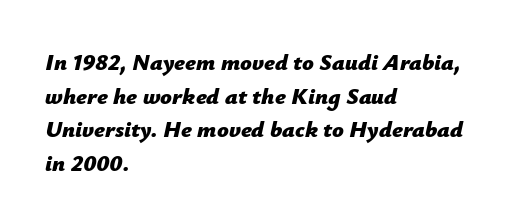
{"italic": "yes", "lean": "right", "slant_degrees": 12, "bold": "yes", "underline": "no", "align": "left", "line_spacing": "normal", "line_spacing_ratio": 1.46, "letter_spacing": "normal", "letter_spacing_em": 0.0, "glyph_px": 23}
